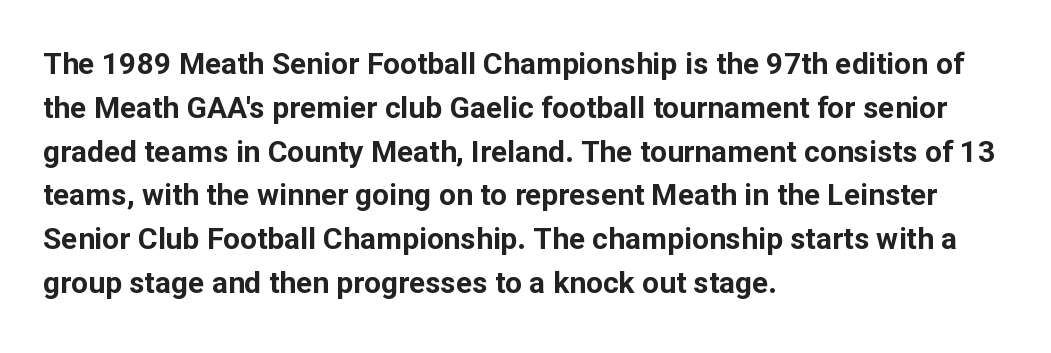
The image shows 30 px bold sans-serif type, upright; set left-aligned, normal line spacing (1.46x), normal letter spacing, not underlined; low stroke contrast and a medium x-height.
